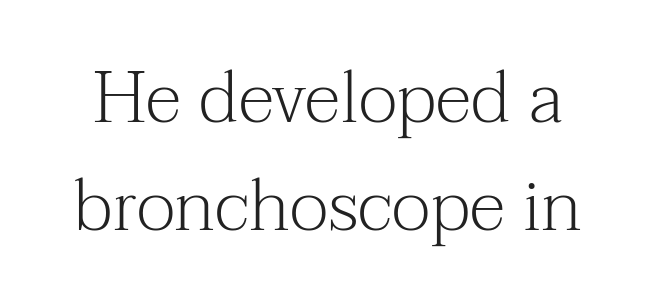
Q: Is the text bold? A: No.
Q: Is the text italic (slanted)? A: No, it is upright.
Q: Is the typeface a serif or a sans-serif typeface? A: Serif.
Q: Is the text underlined? A: No.
Q: Is the spacing between letters normal or unusually wide? A: Normal.
Q: Is the spacing between lines tight, normal or loose? A: Normal.
Q: Width (condensed, normal, or wide)? A: Normal.
Q: Stroke contrast? A: Medium.
Q: x-height? A: Medium.
Q: Monospaced? A: No.
